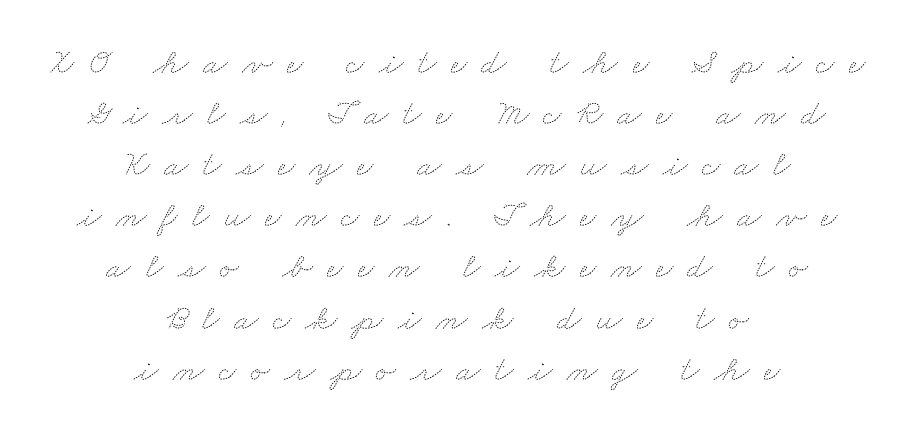
Q: Is the text bold? A: No.
Q: Is the text underlined? A: No.
Q: How is the paragraph aligned? A: Centered.
Q: Is the spacing between letters normal or unusually wide? A: Unusually wide.
Q: Is the spacing between lines tight, normal or loose? A: Normal.
Q: Width (condensed, normal, or wide)? A: Wide.
Q: Stroke contrast? A: Medium.
Q: x-height? A: Small.
Q: Monospaced? A: No.
